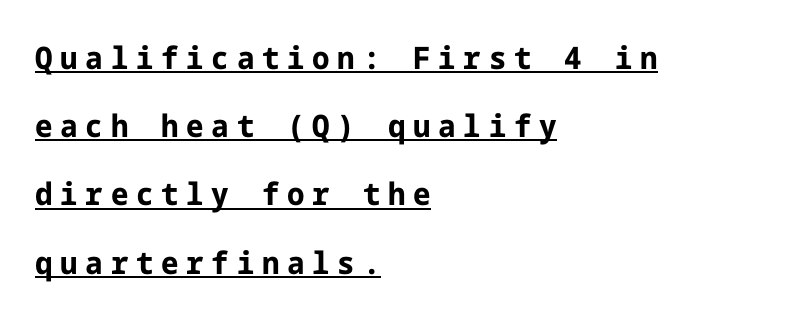
Every row of glyphs begins at an identical x-position on the left. The gaps between neighbouring characters are conspicuously large. Summary of vertical rhythm: relaxed, with wide interline spacing. Caption: bold face, heavy strokes.
